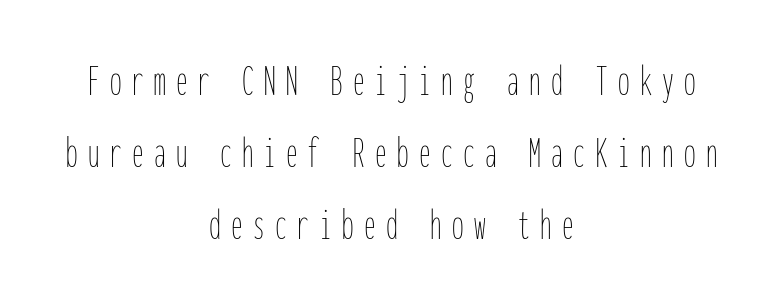
Every character here occupies the same horizontal width, giving the sample a typewriter-like rhythm. Descender tails drop into unmarked territory. Honestly, the letter spacing is so wide it's the main thing you notice. Centered paragraph, ragged on both sides.
